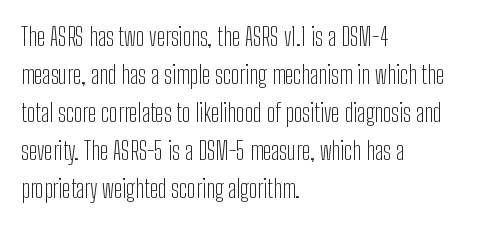
The font's upright variant was chosen for this text. The specimen omits any rule beneath the text block's lines. All the whitespace from short lines collects on the right. Tracking here is standard; glyphs follow each other at the usual distance.
